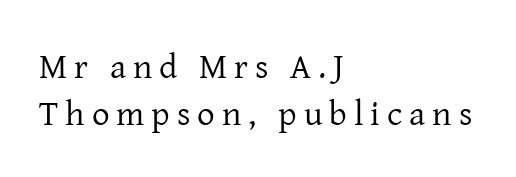
The image shows 35 px regular-weight serif type, upright; set left-aligned, normal line spacing (1.33x), unusually wide letter spacing (+0.2 em), not underlined; low stroke contrast and a medium x-height.
